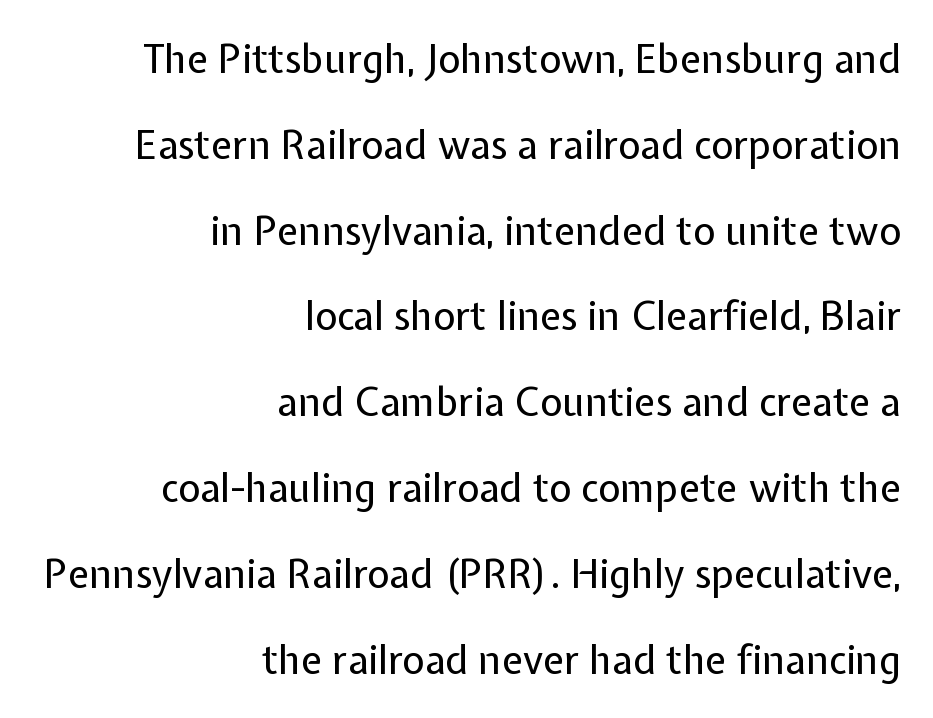
{"serif": "no", "italic": "no", "bold": "no", "weight": "regular", "width": "normal", "stroke_contrast": "low", "x_height": "medium", "monospaced": "no", "underline": "no", "align": "right", "line_spacing": "loose", "line_spacing_ratio": 2.2, "letter_spacing": "normal", "letter_spacing_em": 0.0, "glyph_px": 39}
